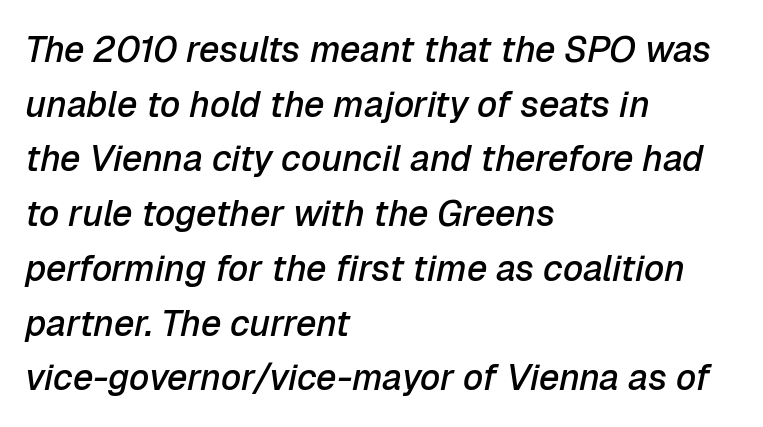
The image shows 36 px semibold type, italic (leaning right); set left-aligned, normal line spacing (1.52x), normal letter spacing, not underlined; low stroke contrast and a medium x-height.
